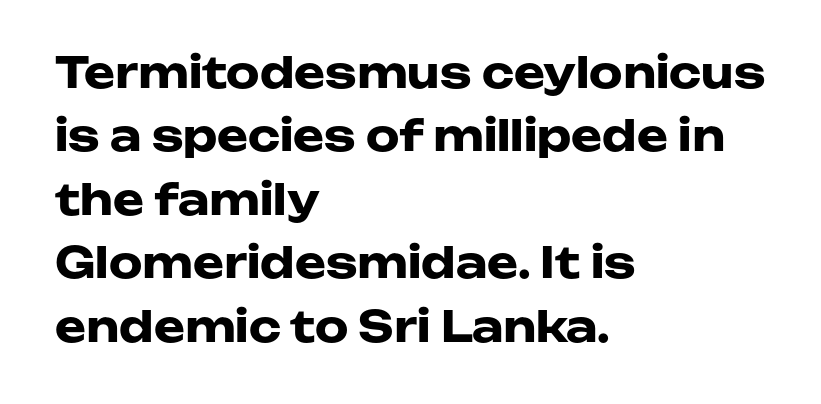
The face used here is rendered with its standard letterfit. No word sits above an underline. Its strokes are broad and dark, the hallmark of bold type. Each letter keeps its own natural width here, so spacing adapts to shape. The lines in this sample share a left origin and differ only in where they stop. Vertically, the passage feels balanced, rows spaced as you'd expect.
